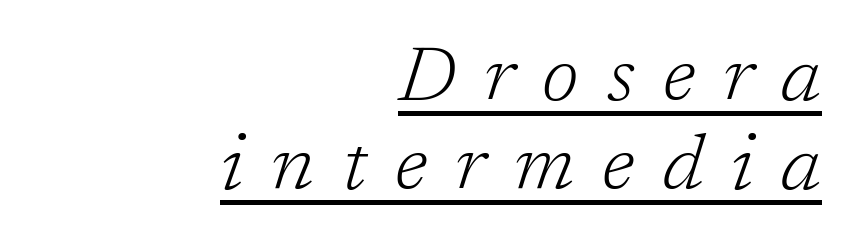
The image shows 78 px light serif type, italic (leaning right); set right-aligned, tight line spacing (1.14x), unusually wide letter spacing (+0.36 em), underlined; low stroke contrast and a medium x-height.
